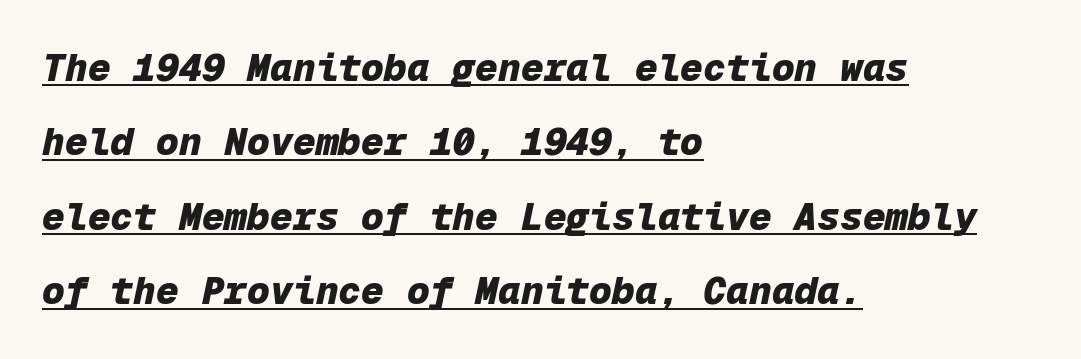
Q: Is the text bold? A: Yes.
Q: Is the text italic (slanted)? A: Yes, it leans right by about 12 degrees.
Q: Is the text underlined? A: Yes.
Q: How is the paragraph aligned? A: Left-aligned.
Q: Is the spacing between letters normal or unusually wide? A: Normal.
Q: Is the spacing between lines tight, normal or loose? A: Loose.
Q: Width (condensed, normal, or wide)? A: Normal.
Q: Stroke contrast? A: Low.
Q: x-height? A: Medium.
Q: Monospaced? A: Yes.
